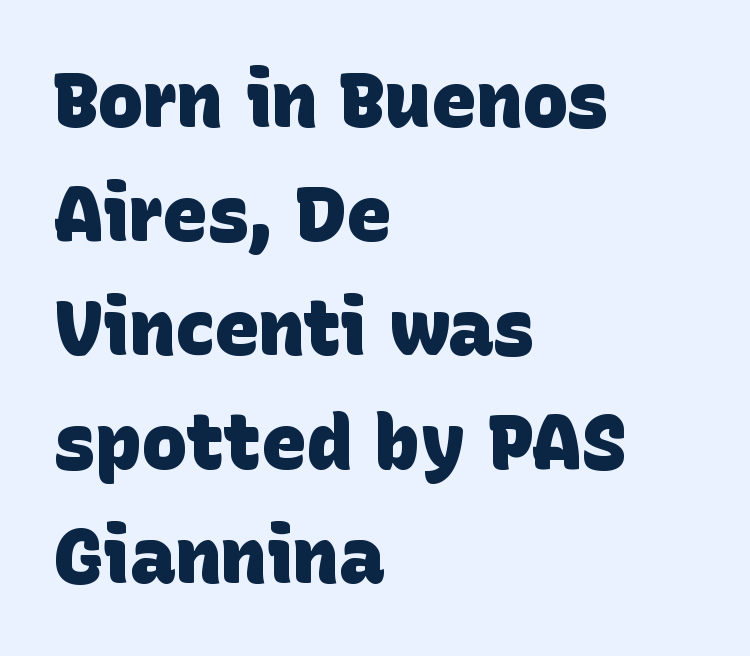
{"serif": "no", "bold": "yes", "weight": "heavy", "width": "normal", "stroke_contrast": "low", "x_height": "large", "monospaced": "no", "underline": "no", "align": "left", "line_spacing": "normal", "line_spacing_ratio": 1.5, "letter_spacing": "normal", "letter_spacing_em": 0.0, "glyph_px": 76}
